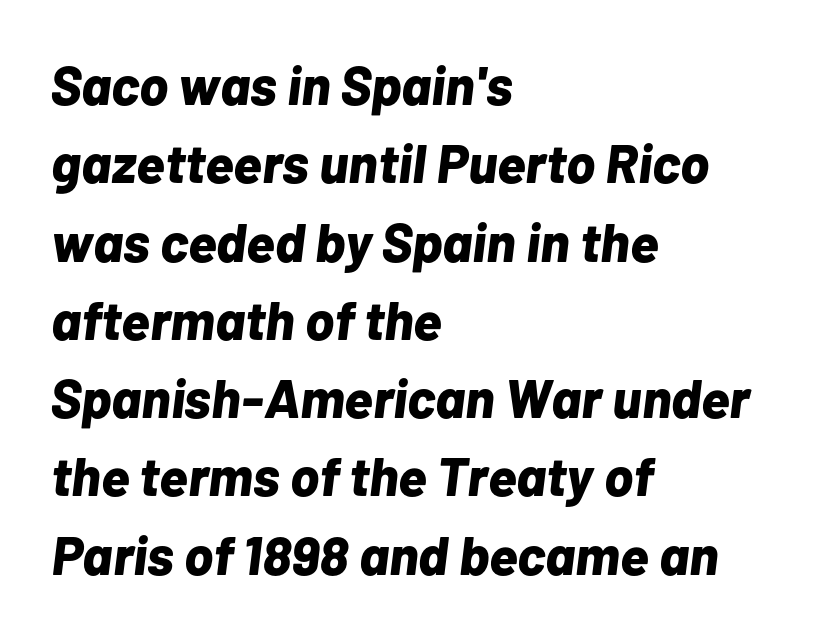
{"italic": "yes", "lean": "right", "slant_degrees": 7, "bold": "yes", "weight": "bold", "width": "normal", "stroke_contrast": "low", "x_height": "medium", "monospaced": "no", "underline": "no", "align": "left", "line_spacing": "normal", "line_spacing_ratio": 1.45, "letter_spacing": "normal", "letter_spacing_em": 0.0, "glyph_px": 54}
